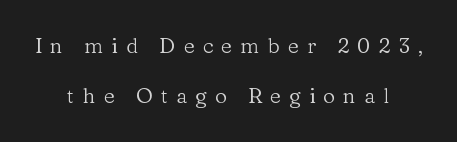
Q: Is the text bold? A: No.
Q: Is the text italic (slanted)? A: No, it is upright.
Q: Is the text underlined? A: No.
Q: How is the paragraph aligned? A: Centered.
Q: Is the spacing between letters normal or unusually wide? A: Unusually wide.
Q: Is the spacing between lines tight, normal or loose? A: Loose.
